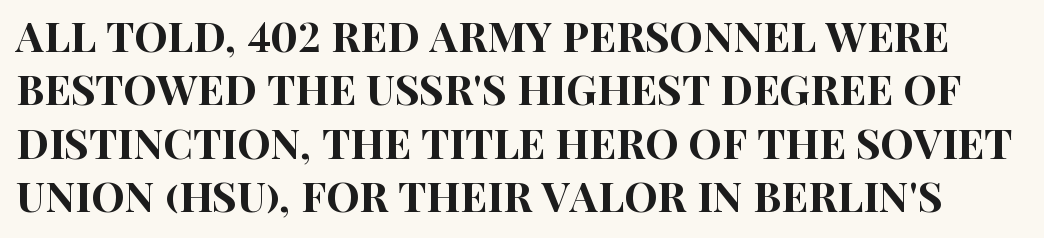
{"serif": "no", "italic": "no", "width": "condensed", "stroke_contrast": "high", "x_height": "large", "monospaced": "no", "underline": "no", "line_spacing": "normal", "line_spacing_ratio": 1.27, "letter_spacing": "normal", "letter_spacing_em": 0.0, "glyph_px": 42}
